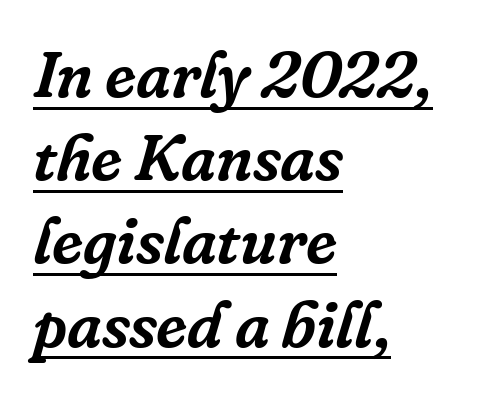
Q: Is the text italic (slanted)? A: Yes, it leans right by about 16 degrees.
Q: Is the typeface a serif or a sans-serif typeface? A: Serif.
Q: Is the text underlined? A: Yes.
Q: How is the paragraph aligned? A: Left-aligned.
Q: Is the spacing between letters normal or unusually wide? A: Normal.
Q: Is the spacing between lines tight, normal or loose? A: Normal.
Q: Width (condensed, normal, or wide)? A: Normal.
Q: Stroke contrast? A: Low.
Q: x-height? A: Medium.
Q: Monospaced? A: No.
